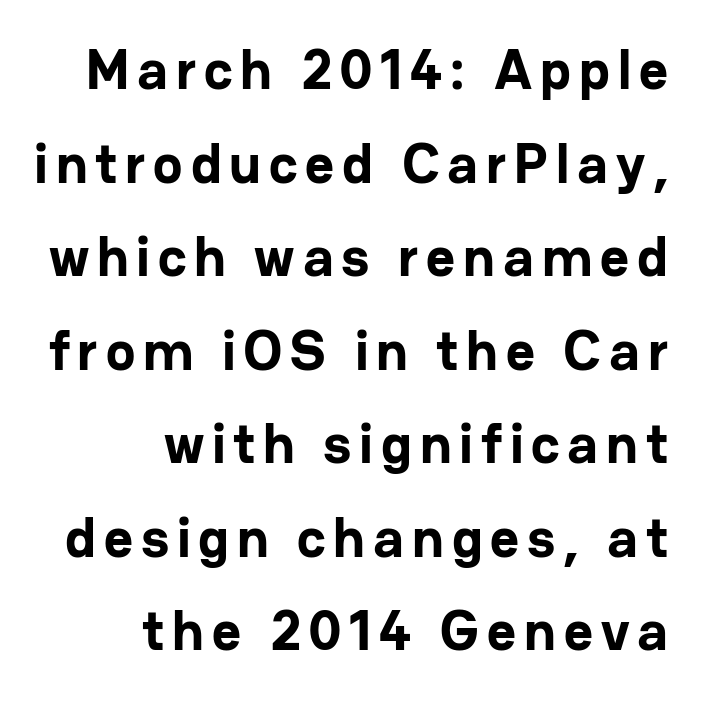
Q: Is the text bold? A: Yes.
Q: Is the text italic (slanted)? A: No, it is upright.
Q: Is the typeface a serif or a sans-serif typeface? A: Sans-serif.
Q: Is the text underlined? A: No.
Q: How is the paragraph aligned? A: Right-aligned.
Q: Is the spacing between lines tight, normal or loose? A: Normal.
Q: Width (condensed, normal, or wide)? A: Normal.
Q: Stroke contrast? A: Low.
Q: x-height? A: Medium.
Q: Monospaced? A: No.
